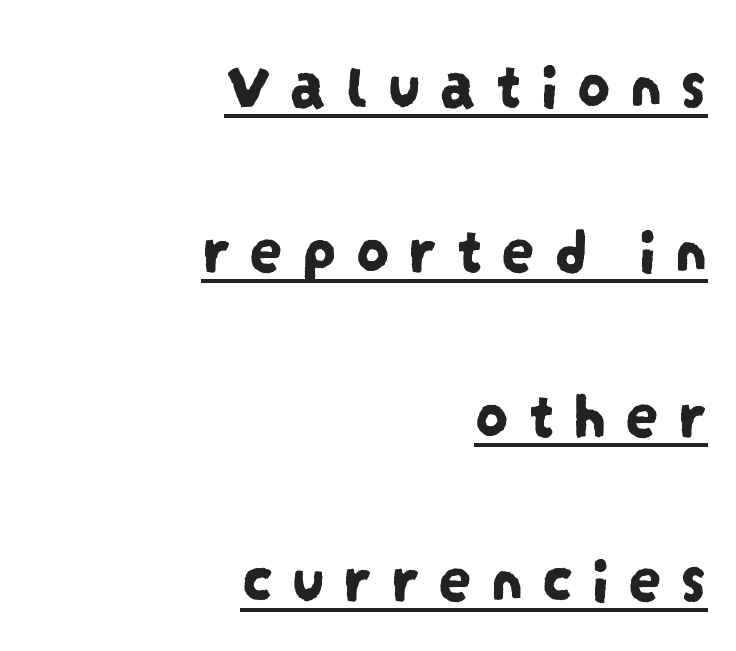
Q: Is the typeface a serif or a sans-serif typeface? A: Sans-serif.
Q: Is the text underlined? A: Yes.
Q: How is the paragraph aligned? A: Right-aligned.
Q: Is the spacing between letters normal or unusually wide? A: Unusually wide.
Q: Is the spacing between lines tight, normal or loose? A: Loose.
Q: Width (condensed, normal, or wide)? A: Condensed.
Q: Stroke contrast? A: Low.
Q: x-height? A: Large.
Q: Monospaced? A: No.
